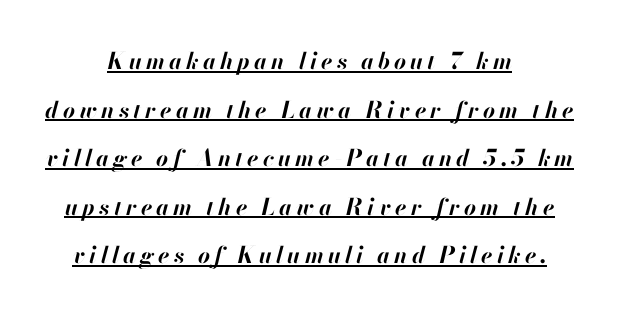
The lines are quadded center. Strokes here are thick enough to call this a true bold. Quick note: underline on. Horizontal bands of white between lines are thick stripes.
